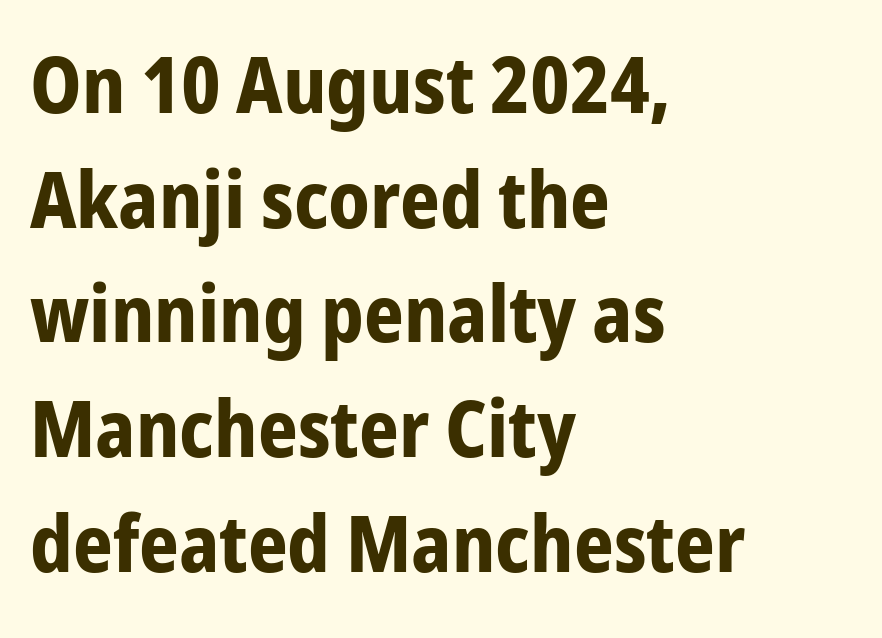
{"serif": "no", "italic": "no", "bold": "yes", "weight": "bold", "width": "condensed", "stroke_contrast": "low", "x_height": "medium", "monospaced": "no", "underline": "no", "align": "left", "line_spacing": "normal", "line_spacing_ratio": 1.47, "letter_spacing": "normal", "letter_spacing_em": 0.0, "glyph_px": 78}
